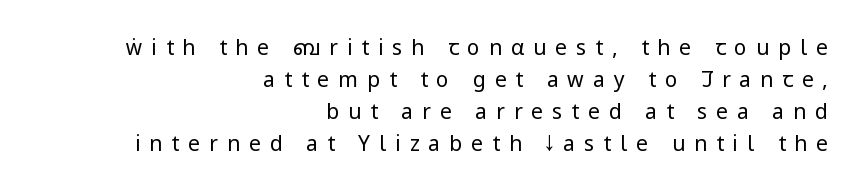
{"italic": "no", "bold": "no", "underline": "no", "align": "right", "line_spacing": "normal", "line_spacing_ratio": 1.52, "letter_spacing": "wide", "letter_spacing_em": 0.43, "glyph_px": 21}
